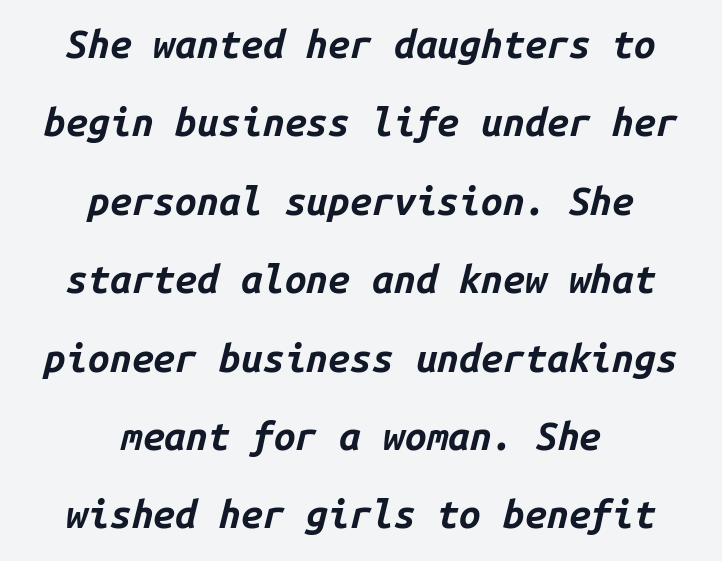
The image shows 39 px bold type, italic (leaning right), monospaced; set centered, loose line spacing (2.01x), normal letter spacing, not underlined; low stroke contrast and a medium x-height.
